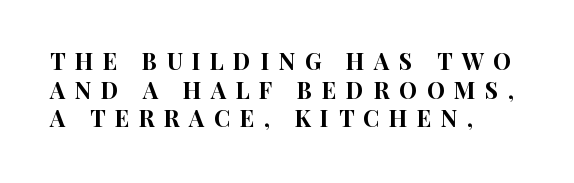
Vertical spacing — default. Italic? Not at all — the glyphs are vertical. Between one letter and the next there's a generous, obvious gap. Which margin do the lines hug? The left one — the right edge is uneven. Glance below the letters and you will spot only blank space.
